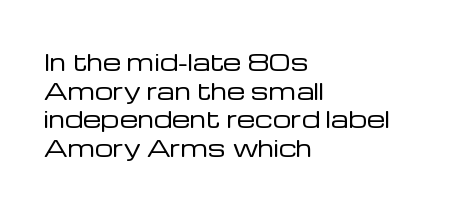
Q: Is the text bold? A: No.
Q: Is the text italic (slanted)? A: No, it is upright.
Q: Is the text underlined? A: No.
Q: How is the paragraph aligned? A: Left-aligned.
Q: Is the spacing between letters normal or unusually wide? A: Normal.
Q: Is the spacing between lines tight, normal or loose? A: Normal.
